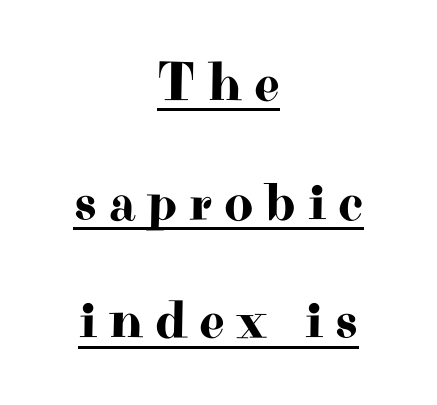
The image shows 56 px wide serif type, upright; set centered, loose line spacing (2.12x), unusually wide letter spacing (+0.21 em), underlined; high stroke contrast and a small x-height.
